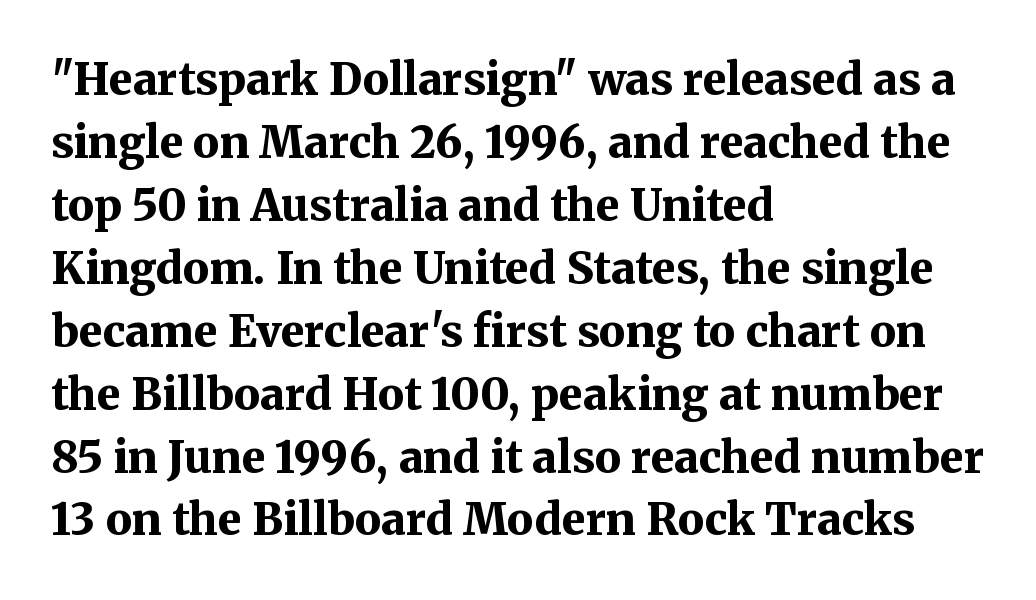
No word sits above an underline. The passage is arranged the way most books set body copy — flush left. Little horizontal feet cap the strokes, marking this as serif type. This sample uses an upright cut, with every glyph sitting square on the baseline. These lines keep a tight, regular rhythm from letter to letter. In terms of weight, the rendering is a true, heavy bold.
